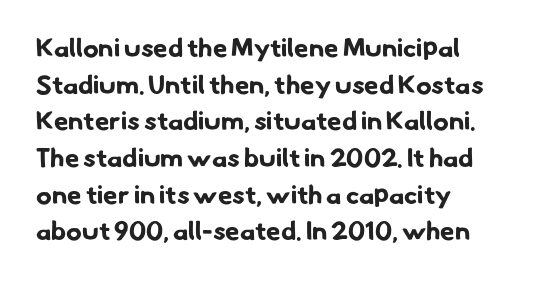
{"bold": "yes", "underline": "no", "align": "left", "line_spacing": "normal", "line_spacing_ratio": 1.41, "letter_spacing": "normal", "letter_spacing_em": 0.0, "glyph_px": 26}
